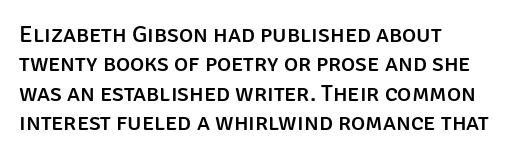
The lettering stays uniformly vertical, giving the passage a roman look. The letterforms sit shoulder to shoulder at normal distance. The setting favours the left margin, as ordinary paragraphs usually do. Decoration check: the copy has no underline.
